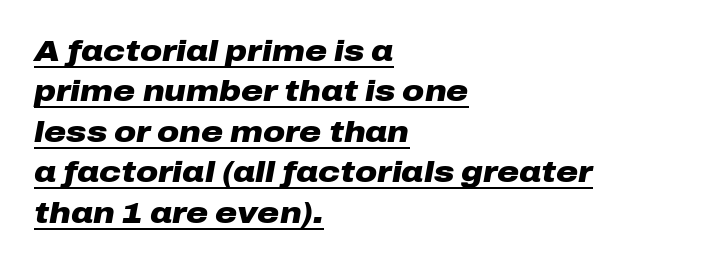
The image shows 30 px heavy, wide type, italic (leaning right); set left-aligned, normal line spacing (1.35x), normal letter spacing, underlined; low stroke contrast and a medium x-height.
